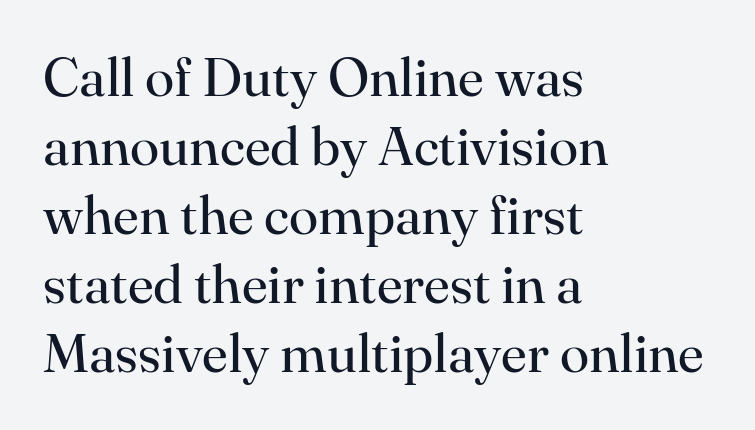
{"serif": "yes", "italic": "no", "bold": "no", "weight": "regular", "width": "normal", "stroke_contrast": "high", "x_height": "small", "monospaced": "no", "underline": "no", "align": "left", "line_spacing": "normal", "line_spacing_ratio": 1.28, "letter_spacing": "normal", "letter_spacing_em": 0.0, "glyph_px": 54}
